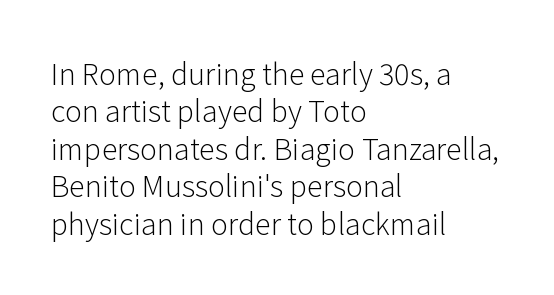
The type is set solid horizontally, with unmodified tracking. Check where the strokes stop: nothing finishes them off — pure sans. Looks like regular typesetting: each glyph gets only the width it needs. The area under the type is left untouched.
